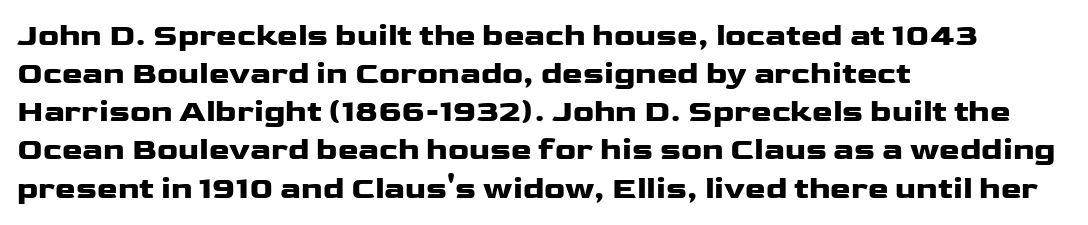
Words appear dense and cohesive because spacing is normal. Typesetter's note: full bold, strokes at maximum text heaviness. This sample has the flowing, uneven cadence of proportional lettering. Examine the stroke ends and you'll find no serifs. This is roman type, the default non-slanted kind.
